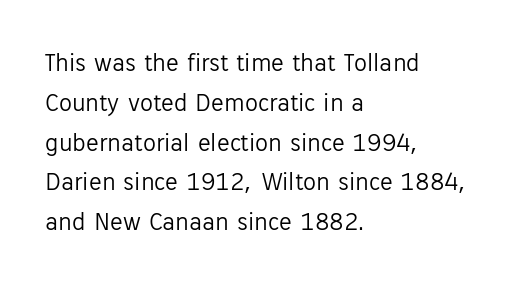
Nobody touched the tracking dial on this one. Line starts are locked; line ends wander. The block of text has a typical density, with ordinary space between rows. The glyphs are unaccompanied by any horizontal stroke below them. Notice how the stems are strictly vertical — no italics here. These glyphs show unthickened strokes, regular width or finer.
